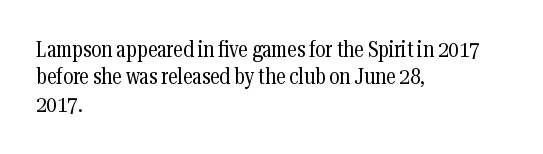
The image shows 22 px text type, upright; set left-aligned, normal line spacing (1.25x), normal letter spacing, not underlined.
